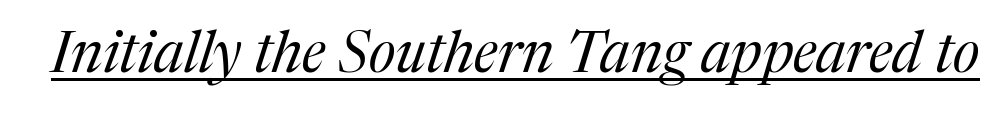
The image shows 57 px regular-weight serif type, italic (leaning right); set normal letter spacing, underlined; medium stroke contrast and a medium x-height.
